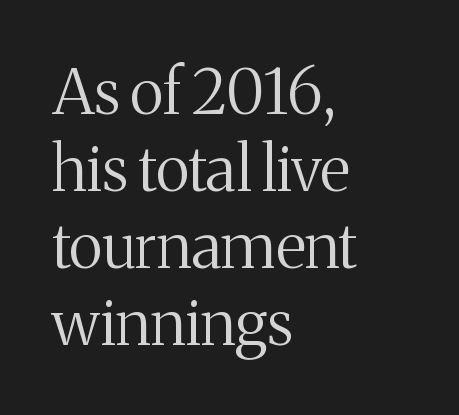
The image shows 63 px regular-weight serif type, upright; set left-aligned, line spacing 1.22x, normal letter spacing, not underlined; medium stroke contrast and a medium x-height.
